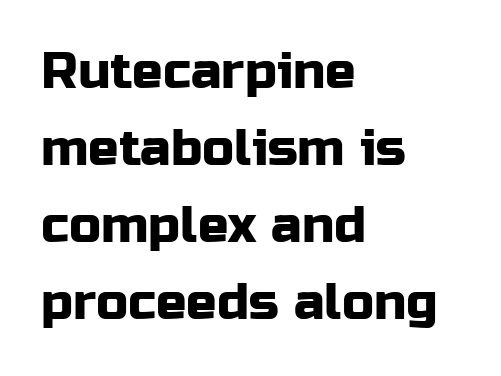
Q: Is the text italic (slanted)? A: No, it is upright.
Q: Is the typeface a serif or a sans-serif typeface? A: Sans-serif.
Q: Is the text underlined? A: No.
Q: How is the paragraph aligned? A: Left-aligned.
Q: Is the spacing between letters normal or unusually wide? A: Normal.
Q: Is the spacing between lines tight, normal or loose? A: Normal.
Q: Width (condensed, normal, or wide)? A: Normal.
Q: Stroke contrast? A: Low.
Q: x-height? A: Medium.
Q: Monospaced? A: No.
